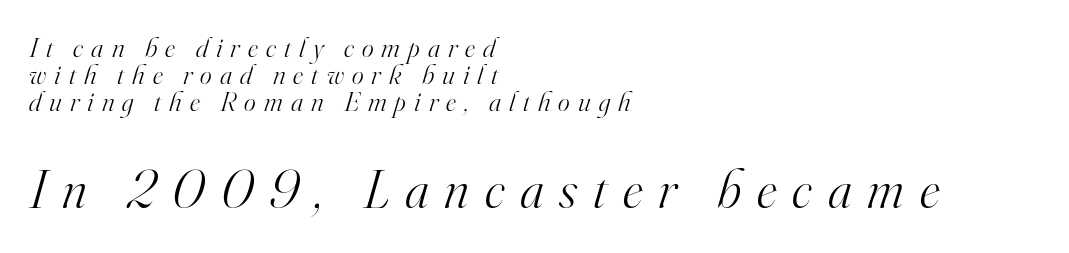
Notice how the stems are inclined rather than vertical — that's the hallmark of italics. A bare baseline throughout the passage. Each stroke keeps to a modest, everyday thickness or less. The rendering uses natural spacing where letterforms have individual widths. Compare the two chunks: the lower has the greater cap height.
